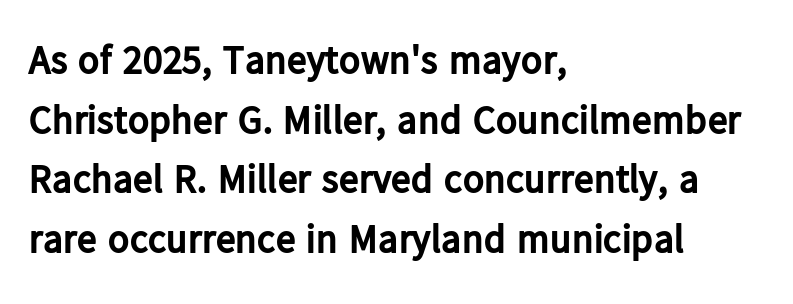
{"serif": "no", "italic": "no", "bold": "yes", "weight": "bold", "width": "normal", "stroke_contrast": "low", "x_height": "medium", "monospaced": "no", "underline": "no", "align": "left", "line_spacing": "normal", "line_spacing_ratio": 1.49, "letter_spacing": "normal", "letter_spacing_em": 0.0, "glyph_px": 40}
